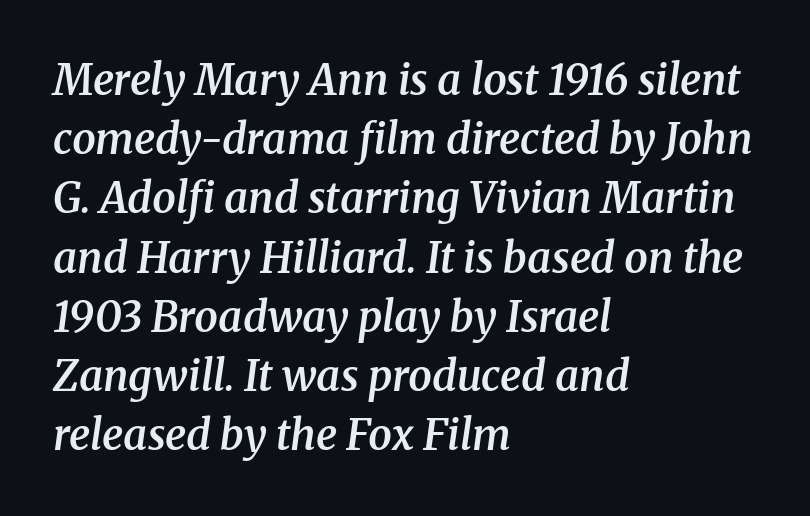
The image shows 42 px semibold serif type, italic (leaning right); set left-aligned, normal line spacing (1.41x), normal letter spacing, not underlined; medium stroke contrast and a medium x-height.
